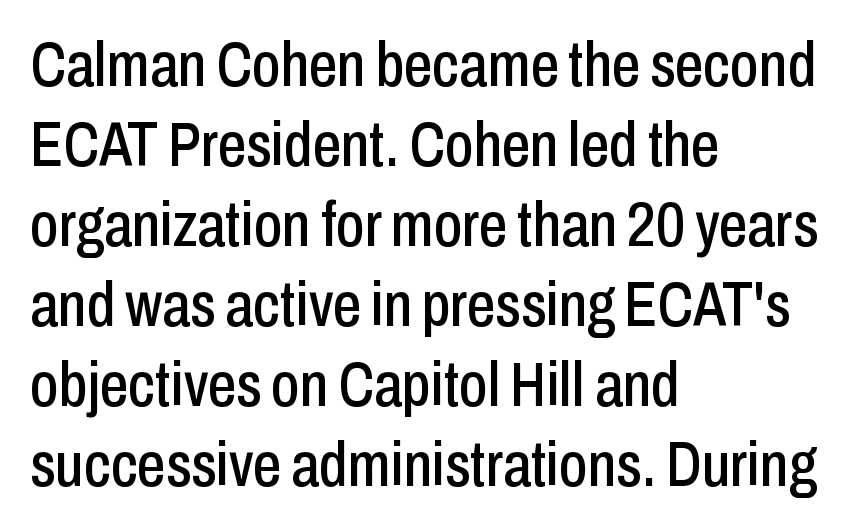
{"serif": "no", "italic": "no", "width": "condensed", "stroke_contrast": "low", "x_height": "medium", "monospaced": "no", "underline": "no", "align": "left", "line_spacing": "normal", "line_spacing_ratio": 1.27, "letter_spacing": "normal", "letter_spacing_em": 0.0, "glyph_px": 63}
